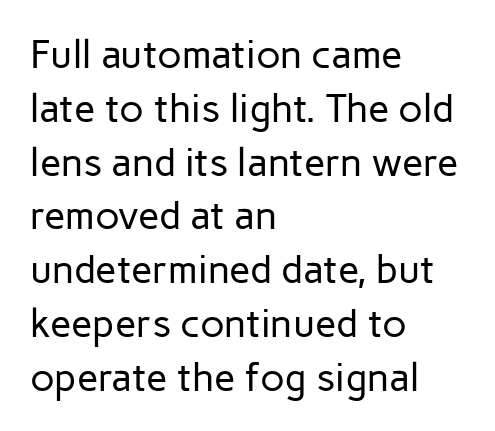
Q: Is the text bold? A: No.
Q: Is the text italic (slanted)? A: No, it is upright.
Q: Is the typeface a serif or a sans-serif typeface? A: Sans-serif.
Q: Is the text underlined? A: No.
Q: How is the paragraph aligned? A: Left-aligned.
Q: Is the spacing between letters normal or unusually wide? A: Normal.
Q: Is the spacing between lines tight, normal or loose? A: Normal.
Q: Width (condensed, normal, or wide)? A: Normal.
Q: Stroke contrast? A: Low.
Q: x-height? A: Medium.
Q: Monospaced? A: No.
